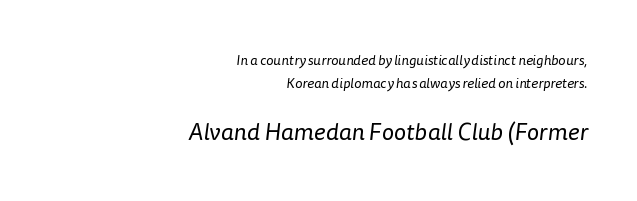
The space between consecutive lines is moderate. Words float on clear page, feet unadorned. The passage shown begins with its smaller block and ends with its larger one. Nobody touched the tracking dial on this one.
